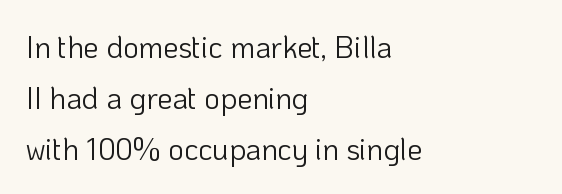
{"serif": "no", "italic": "no", "bold": "no", "weight": "light", "width": "normal", "stroke_contrast": "low", "x_height": "medium", "monospaced": "no", "underline": "no", "align": "left", "line_spacing": "normal", "line_spacing_ratio": 1.7, "letter_spacing": "normal", "letter_spacing_em": 0.0, "glyph_px": 30}
